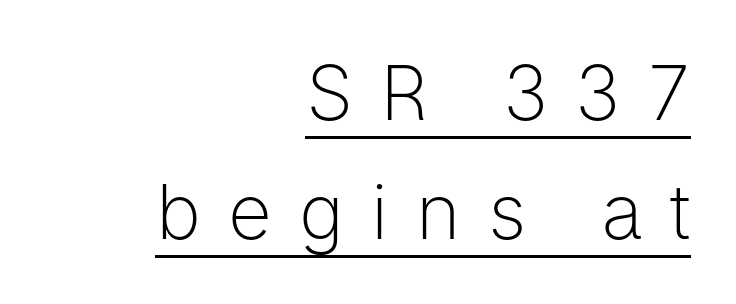
{"serif": "no", "italic": "no", "bold": "no", "weight": "light", "width": "normal", "stroke_contrast": "low", "x_height": "medium", "monospaced": "no", "underline": "yes", "align": "right", "line_spacing": "normal", "line_spacing_ratio": 1.56, "letter_spacing": "wide", "letter_spacing_em": 0.36, "glyph_px": 76}
